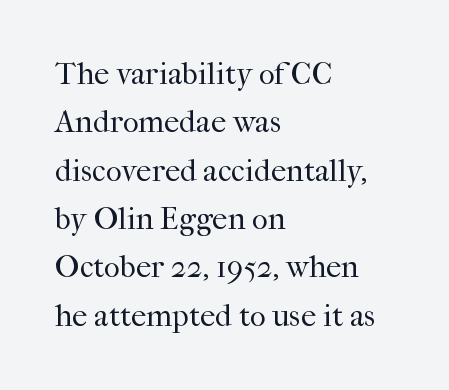
Every character sits straight up, as roman type does. Stems and bowls with no extra thickness — not bold. Looks like regular typesetting: each glyph gets only the width it needs. Successive baselines arrive at the customary interval.
